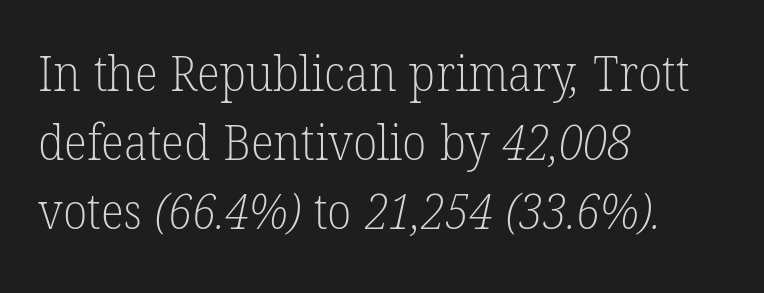
{"serif": "yes", "bold": "no", "weight": "light", "width": "normal", "stroke_contrast": "low", "x_height": "medium", "monospaced": "no", "underline": "no", "align": "left", "line_spacing": "normal", "line_spacing_ratio": 1.41, "letter_spacing": "normal", "letter_spacing_em": 0.0, "glyph_px": 49}
